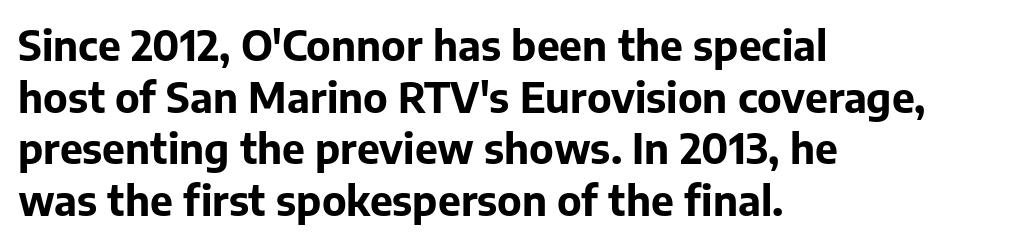
Q: Is the text bold? A: Yes.
Q: Is the text italic (slanted)? A: No, it is upright.
Q: Is the typeface a serif or a sans-serif typeface? A: Sans-serif.
Q: Is the text underlined? A: No.
Q: How is the paragraph aligned? A: Left-aligned.
Q: Is the spacing between letters normal or unusually wide? A: Normal.
Q: Is the spacing between lines tight, normal or loose? A: Normal.
Q: Width (condensed, normal, or wide)? A: Normal.
Q: Stroke contrast? A: Low.
Q: x-height? A: Medium.
Q: Monospaced? A: No.
